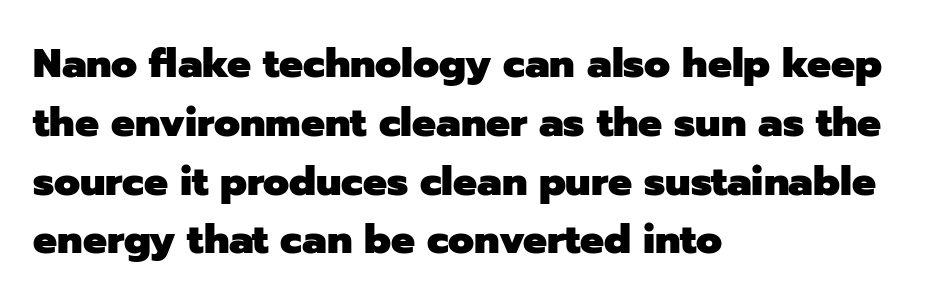
Q: Is the text bold? A: Yes.
Q: Is the text italic (slanted)? A: No, it is upright.
Q: Is the typeface a serif or a sans-serif typeface? A: Sans-serif.
Q: Is the text underlined? A: No.
Q: How is the paragraph aligned? A: Left-aligned.
Q: Is the spacing between letters normal or unusually wide? A: Normal.
Q: Is the spacing between lines tight, normal or loose? A: Normal.
Q: Width (condensed, normal, or wide)? A: Normal.
Q: Stroke contrast? A: Low.
Q: x-height? A: Medium.
Q: Monospaced? A: No.
